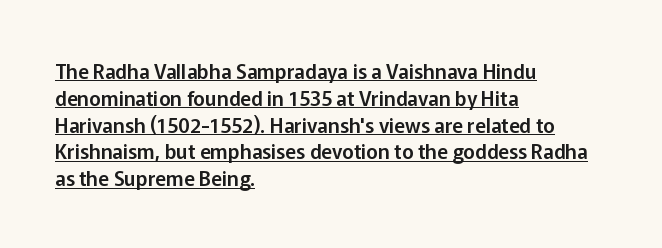
The image shows 20 px text type, upright; set left-aligned, normal line spacing (1.34x), normal letter spacing, underlined.
